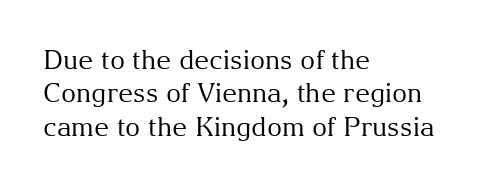
{"italic": "no", "bold": "no", "underline": "no", "align": "left", "line_spacing": "normal", "line_spacing_ratio": 1.28, "letter_spacing": "normal", "letter_spacing_em": 0.0, "glyph_px": 26}
